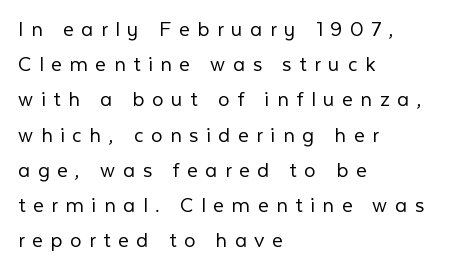
{"italic": "no", "bold": "no", "underline": "no", "align": "left", "line_spacing": "normal", "line_spacing_ratio": 1.53, "letter_spacing": "wide", "letter_spacing_em": 0.33, "glyph_px": 23}
